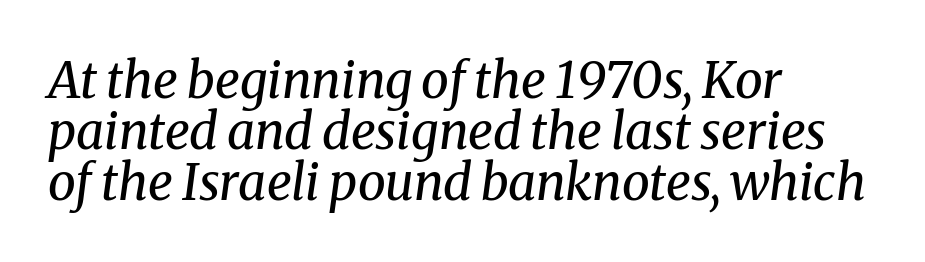
{"serif": "yes", "italic": "yes", "lean": "right", "slant_degrees": 8, "bold": "no", "weight": "regular", "width": "normal", "stroke_contrast": "medium", "x_height": "medium", "monospaced": "no", "underline": "no", "align": "left", "line_spacing": "tight", "line_spacing_ratio": 1.02, "letter_spacing": "normal", "letter_spacing_em": 0.0, "glyph_px": 50}
